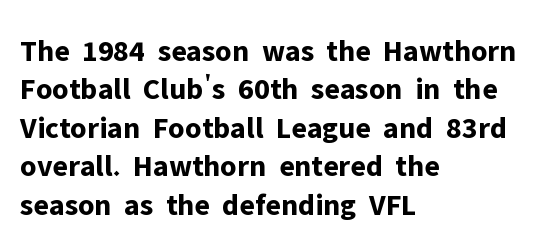
Q: Is the text bold? A: Yes.
Q: Is the text italic (slanted)? A: No, it is upright.
Q: Is the typeface a serif or a sans-serif typeface? A: Sans-serif.
Q: Is the text underlined? A: No.
Q: How is the paragraph aligned? A: Left-aligned.
Q: Is the spacing between letters normal or unusually wide? A: Normal.
Q: Width (condensed, normal, or wide)? A: Normal.
Q: Stroke contrast? A: Low.
Q: x-height? A: Medium.
Q: Monospaced? A: No.
